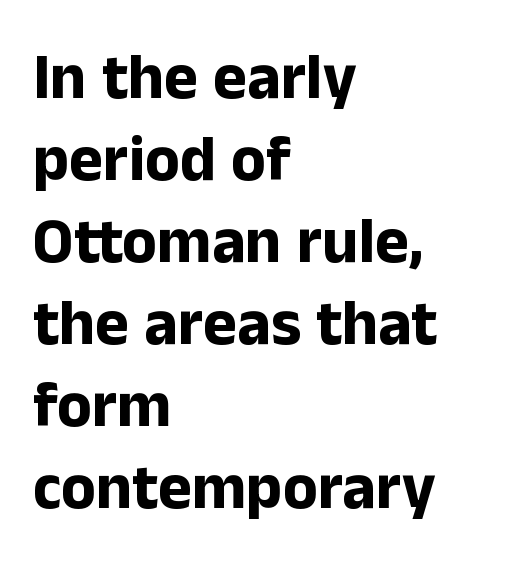
Q: Is the text bold? A: Yes.
Q: Is the text italic (slanted)? A: No, it is upright.
Q: Is the typeface a serif or a sans-serif typeface? A: Sans-serif.
Q: Is the text underlined? A: No.
Q: How is the paragraph aligned? A: Left-aligned.
Q: Is the spacing between letters normal or unusually wide? A: Normal.
Q: Is the spacing between lines tight, normal or loose? A: Normal.
Q: Width (condensed, normal, or wide)? A: Normal.
Q: Stroke contrast? A: Low.
Q: x-height? A: Medium.
Q: Monospaced? A: No.
